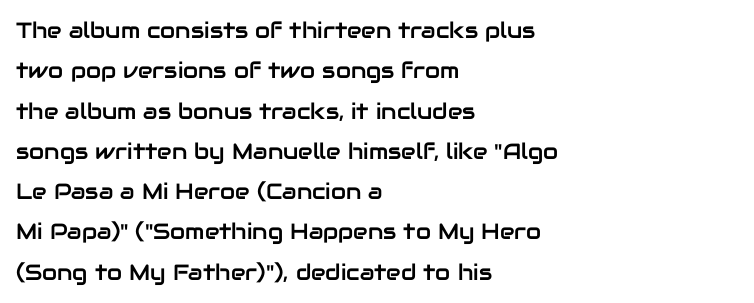
{"italic": "no", "underline": "no", "align": "left", "line_spacing_ratio": 1.83, "letter_spacing": "normal", "letter_spacing_em": 0.0, "glyph_px": 22}
